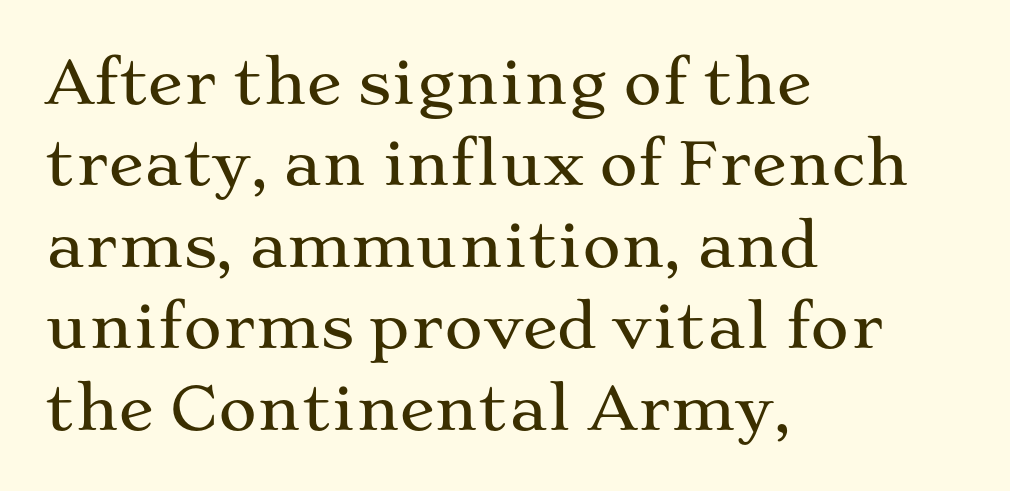
The image shows 59 px wide serif type, upright; set left-aligned, normal line spacing (1.38x), normal letter spacing, not underlined; medium stroke contrast and a medium x-height.
